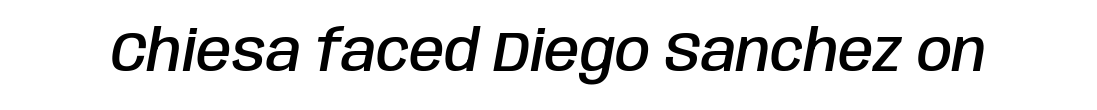
Characters are canted at an angle relative to the baseline's perpendicular. Nothing unusual about the tracking: characters are spaced as the font intends. These lines are rendered in a variable-pitch font. The glyphs have the mass of a demibold cut, below bold. The glyphs are unaccompanied by any horizontal stroke below them.
